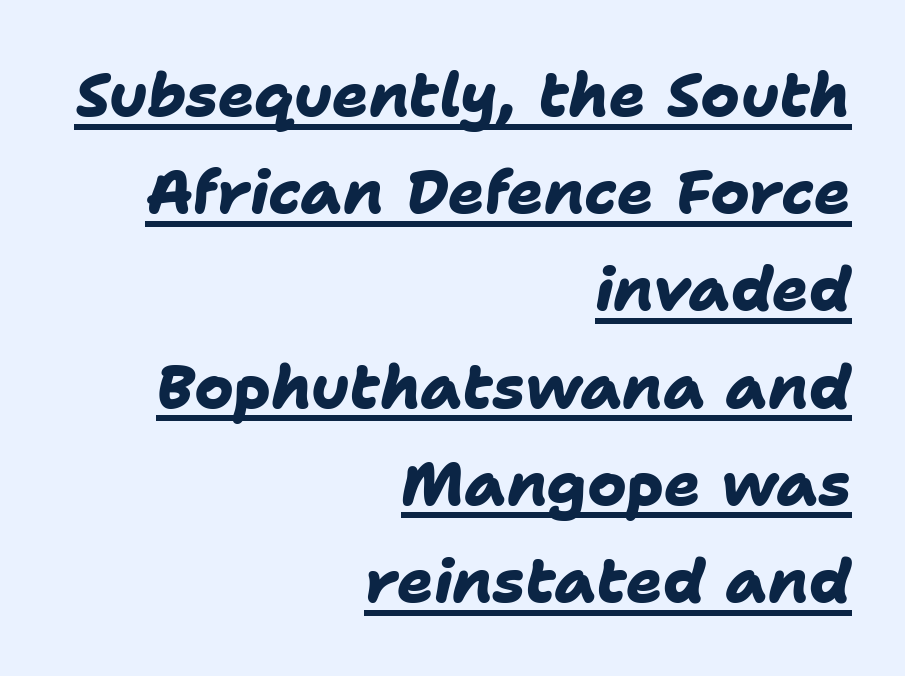
Q: Is the text bold? A: Yes.
Q: Is the typeface a serif or a sans-serif typeface? A: Sans-serif.
Q: Is the text underlined? A: Yes.
Q: How is the paragraph aligned? A: Right-aligned.
Q: Is the spacing between letters normal or unusually wide? A: Normal.
Q: Is the spacing between lines tight, normal or loose? A: Normal.
Q: Width (condensed, normal, or wide)? A: Normal.
Q: Stroke contrast? A: Low.
Q: x-height? A: Medium.
Q: Monospaced? A: No.
